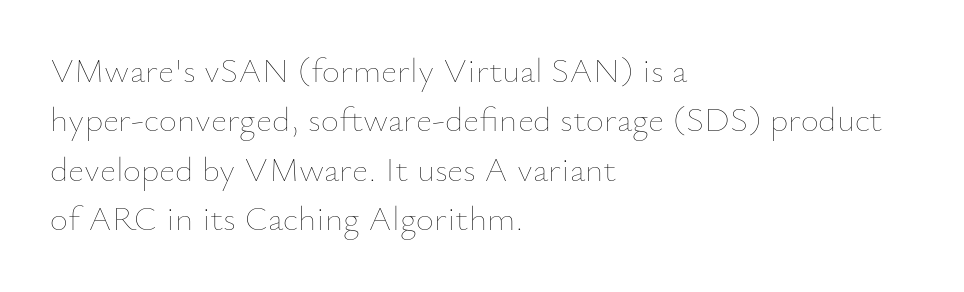
{"italic": "no", "bold": "no", "weight": "thin", "width": "normal", "stroke_contrast": "low", "x_height": "small", "monospaced": "no", "underline": "no", "align": "left", "line_spacing": "normal", "line_spacing_ratio": 1.41, "letter_spacing": "normal", "letter_spacing_em": 0.0, "glyph_px": 35}
